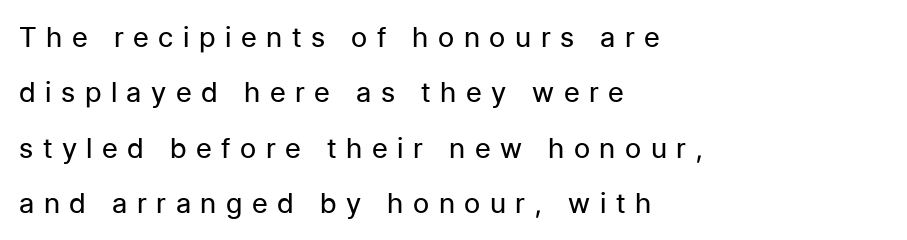
{"serif": "no", "italic": "no", "bold": "no", "weight": "regular", "width": "normal", "stroke_contrast": "low", "x_height": "medium", "monospaced": "no", "underline": "no", "align": "left", "line_spacing": "loose", "line_spacing_ratio": 1.98, "letter_spacing": "wide", "letter_spacing_em": 0.34, "glyph_px": 28}
